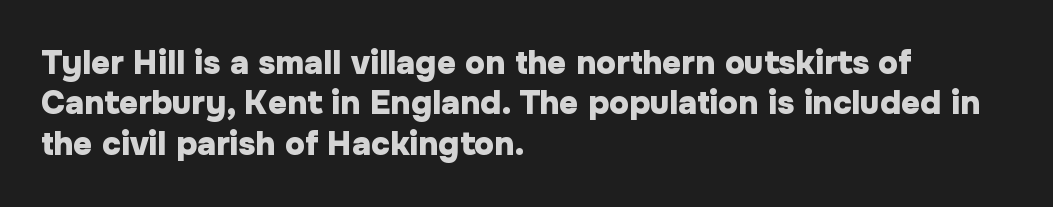
Q: Is the text bold? A: Yes.
Q: Is the text italic (slanted)? A: No, it is upright.
Q: Is the typeface a serif or a sans-serif typeface? A: Sans-serif.
Q: Is the text underlined? A: No.
Q: How is the paragraph aligned? A: Left-aligned.
Q: Is the spacing between letters normal or unusually wide? A: Normal.
Q: Width (condensed, normal, or wide)? A: Normal.
Q: Stroke contrast? A: Low.
Q: x-height? A: Medium.
Q: Monospaced? A: No.
